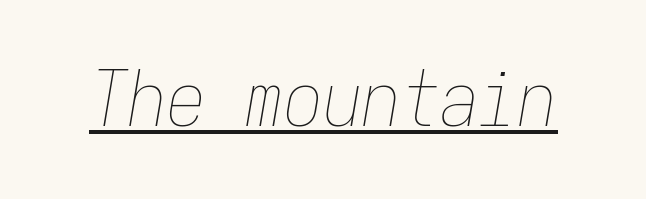
The strokes carry an ordinary text weight at most. Underlining? Definitely there. A typesetter would call this zero additional tracking. The letters march in equal steps, a hallmark of fixed-pitch type. Slant detected: the letters are inclined.
